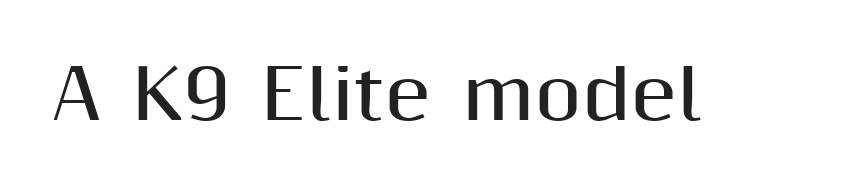
What weight is shown? A full bold with thick strokes. This sample has the flowing, uneven cadence of proportional lettering. Observe the absence of serifs on each vertical stroke in this sample. Letter spacing: default.
